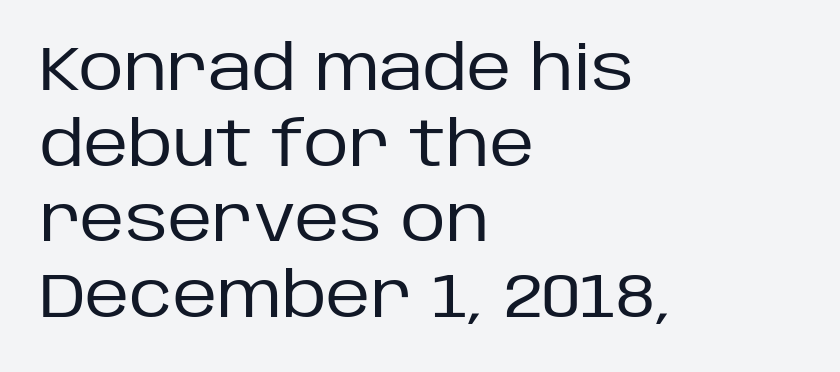
{"serif": "no", "italic": "no", "bold": "no", "weight": "regular", "width": "normal", "stroke_contrast": "low", "x_height": "large", "monospaced": "no", "underline": "no", "align": "left", "line_spacing_ratio": 1.22, "letter_spacing": "normal", "letter_spacing_em": 0.0, "glyph_px": 62}
